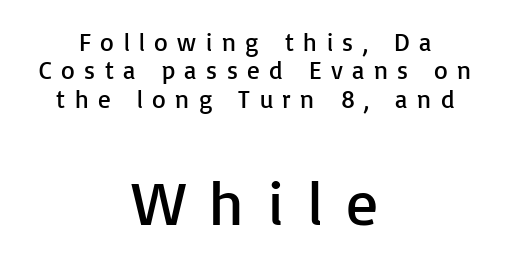
Q: Is the text bold? A: No.
Q: Is the text italic (slanted)? A: No, it is upright.
Q: Is the typeface a serif or a sans-serif typeface? A: Sans-serif.
Q: Is the text underlined? A: No.
Q: How is the paragraph aligned? A: Centered.
Q: Is the spacing between letters normal or unusually wide? A: Unusually wide.
Q: Is the spacing between lines tight, normal or loose? A: Tight.
Q: Which block of text is set in a larger size, the first (top) or the second (bottom)? A: The second (bottom) one.
Q: Width (condensed, normal, or wide)? A: Normal.
Q: Stroke contrast? A: Low.
Q: x-height? A: Medium.
Q: Monospaced? A: No.
